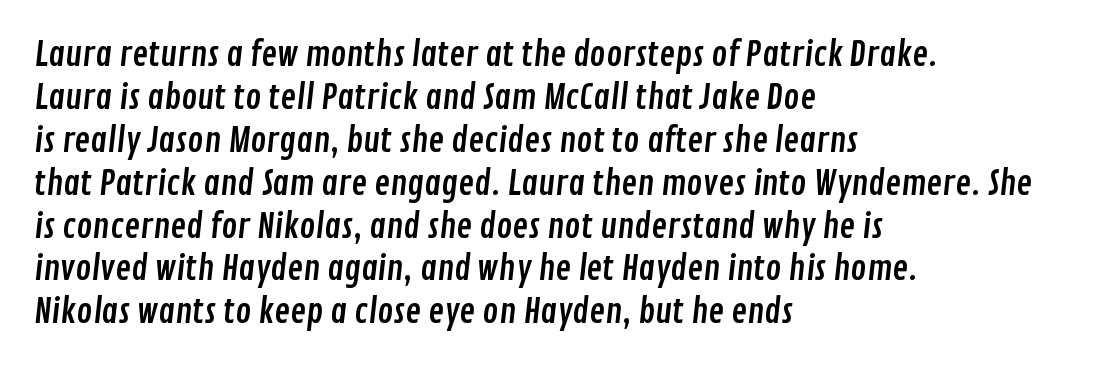
Are there feet on the stems? There aren't — it's a sans. The paragraph shown leans on its left margin. Vertical spacing — default. The letters advance in unequal steps, a hallmark of proportional type.
